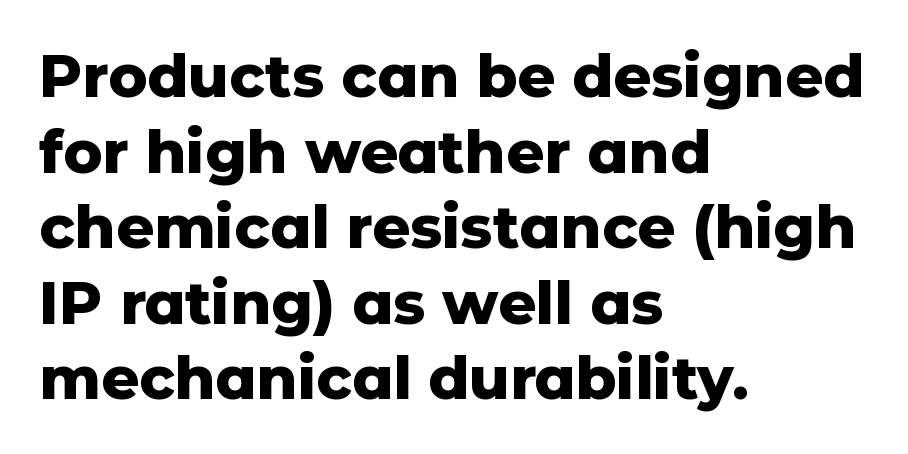
The image shows 59 px heavy sans-serif type, upright; set left-aligned, normal line spacing (1.28x), normal letter spacing, not underlined; low stroke contrast and a medium x-height.
